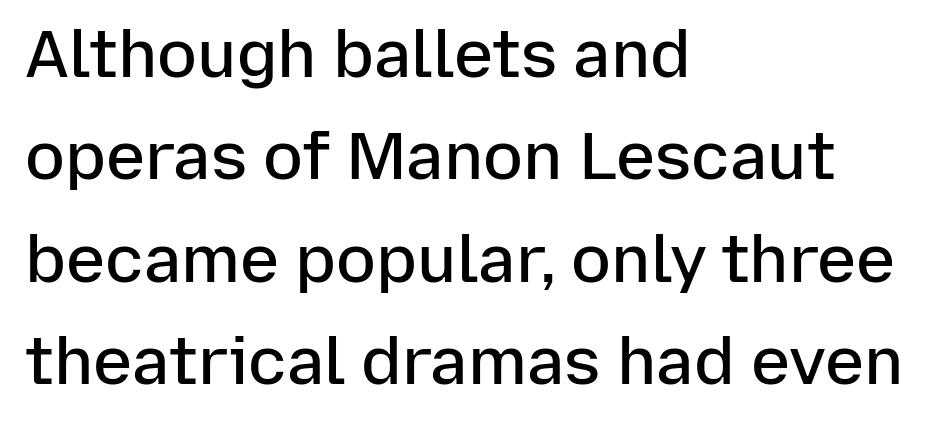
{"serif": "no", "italic": "no", "bold": "semi", "weight": "semibold", "width": "normal", "stroke_contrast": "low", "x_height": "medium", "monospaced": "no", "underline": "no", "align": "left", "line_spacing": "normal", "line_spacing_ratio": 1.55, "letter_spacing": "normal", "letter_spacing_em": 0.0, "glyph_px": 66}
